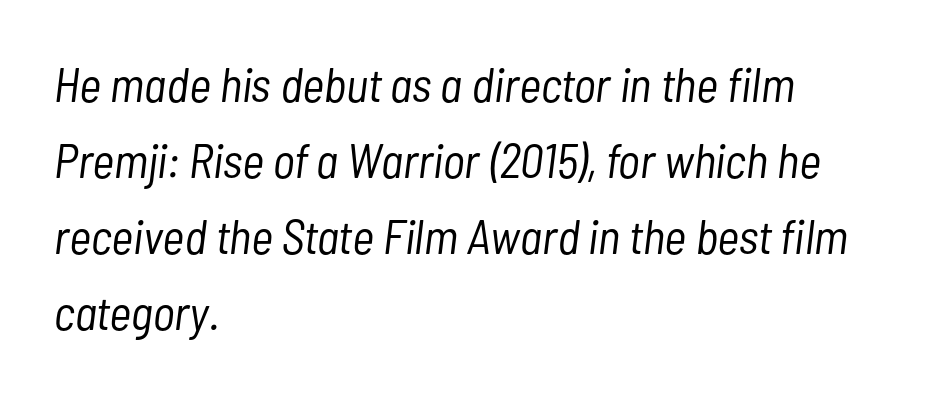
The space directly below the letters is spotless. Designer's note — italics engaged. The letters sit at their default tracking, neither squeezed nor spread. Interline gaps are of average width in this sample. The rendering uses natural spacing where letterforms have individual widths. One-word summary of the alignment: left.
